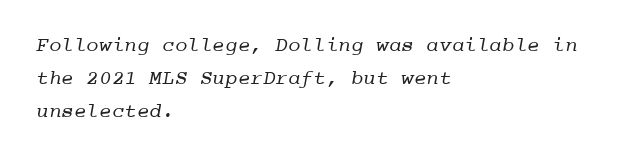
Words appear dense and cohesive because spacing is normal. Ink coverage per letter is moderate at most. A bare baseline throughout the passage. One-word summary of the alignment: left. Baseline-to-baseline distance is the conventional proportion of letter height.
